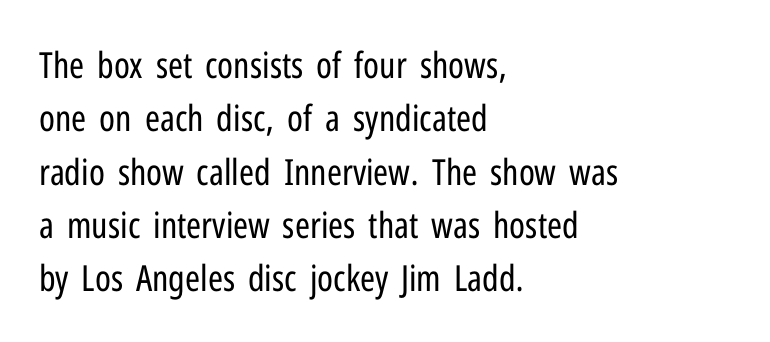
This rendering leaves character spacing at its baseline value. Baseline-to-baseline distance is the conventional proportion of letter height. It's the straight-up-and-down kind of type. The letters look calm and open, with moderate or lighter stems.
